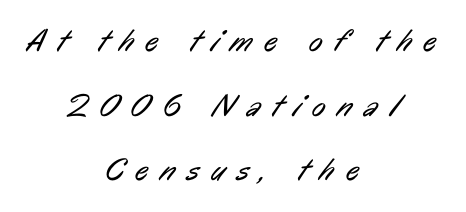
The horizontal fit of the characters is loose and conspicuously gappy. These lines are composed in type without serifs. Line spacing here is loose. The cut favours lightness, reaching ordinary text weight at its darkest. The glyphs are unaccompanied by any horizontal stroke below them. The rendering uses natural spacing where letterforms have individual widths.
